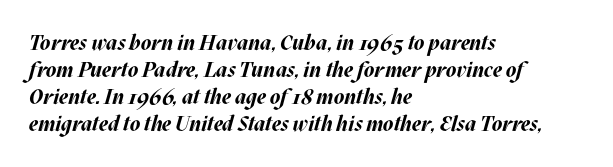
The image shows 21 px bold type, italic (leaning right); set left-aligned, normal line spacing (1.29x), normal letter spacing, not underlined.
